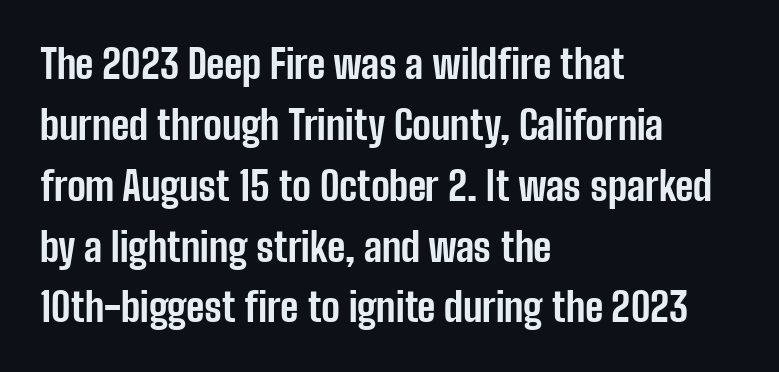
The image shows 39 px bold, condensed sans-serif type, upright; set left-aligned, normal line spacing (1.56x), normal letter spacing, not underlined; low stroke contrast and a medium x-height.
